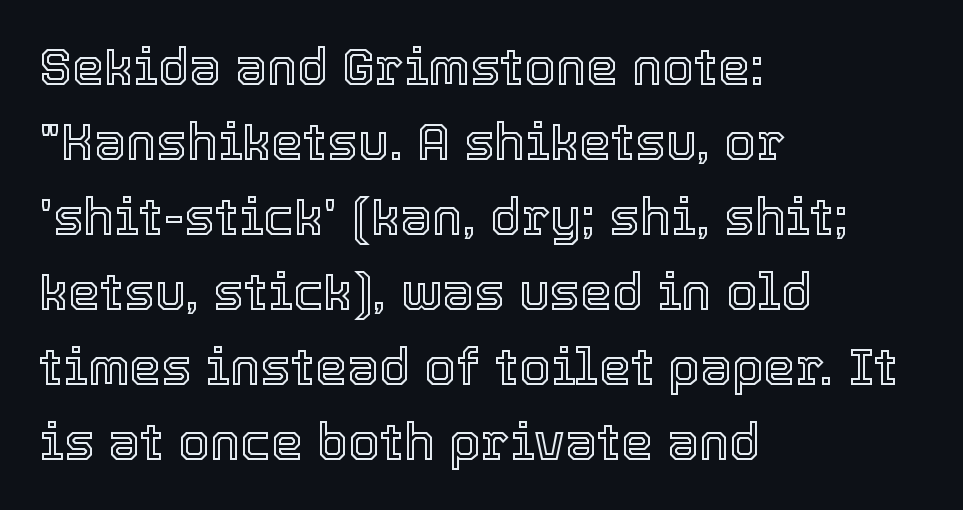
Q: Is the text italic (slanted)? A: No, it is upright.
Q: Is the text underlined? A: No.
Q: How is the paragraph aligned? A: Left-aligned.
Q: Is the spacing between letters normal or unusually wide? A: Normal.
Q: Is the spacing between lines tight, normal or loose? A: Normal.
Q: Width (condensed, normal, or wide)? A: Normal.
Q: x-height? A: Medium.
Q: Monospaced? A: No.
